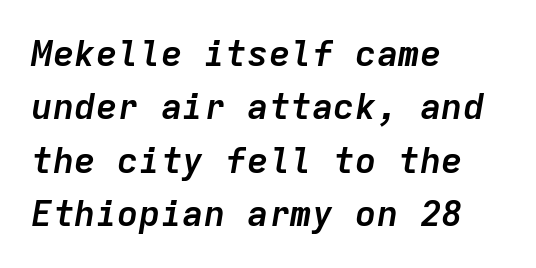
Q: Is the text bold? A: Yes.
Q: Is the text italic (slanted)? A: Yes, it leans right by about 9 degrees.
Q: Is the text underlined? A: No.
Q: How is the paragraph aligned? A: Left-aligned.
Q: Is the spacing between letters normal or unusually wide? A: Normal.
Q: Is the spacing between lines tight, normal or loose? A: Normal.
Q: Width (condensed, normal, or wide)? A: Normal.
Q: Stroke contrast? A: Low.
Q: x-height? A: Medium.
Q: Monospaced? A: Yes.
